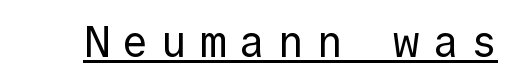
Display-style spreading of the glyphs; the letterfit is very open. What decoration does the sample have? An underline. Weight class: somewhere from thin through regular. Each letter, wide or thin by design, is forced into the same width here. Rendered with straight, roman letterforms. Observe the absence of serifs on each vertical stroke in this sample.
